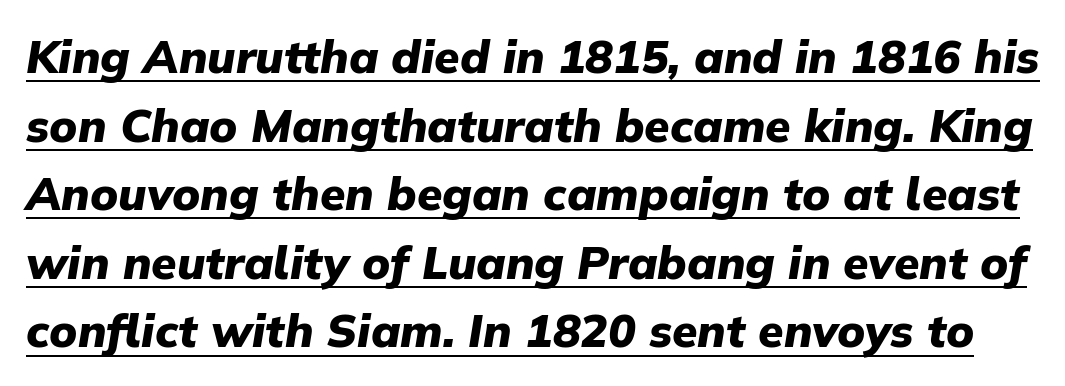
The image shows 46 px heavy type, italic (leaning right); set normal line spacing (1.49x), normal letter spacing, underlined; low stroke contrast and a medium x-height.
